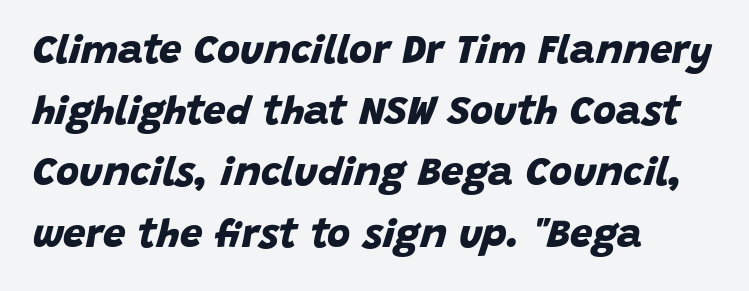
{"serif": "no", "bold": "yes", "weight": "bold", "width": "normal", "stroke_contrast": "low", "x_height": "large", "monospaced": "no", "underline": "no", "align": "left", "line_spacing": "normal", "line_spacing_ratio": 1.53, "letter_spacing": "normal", "letter_spacing_em": 0.0, "glyph_px": 40}
